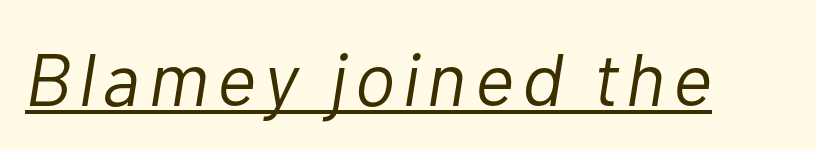
Character widths vary here, with narrow letters taking less room than wide ones. Does a line run under the words? Yes, clearly. The passage shown is not bold in any degree. Characters are canted at an angle relative to the baseline's perpendicular.
